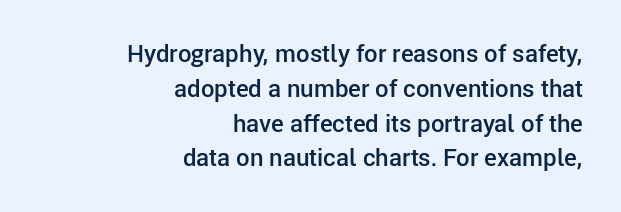
This rendering leaves character spacing at its baseline value. In terms of leading, this rendering sits right in the middle. Only glyphs here, with clear space below each row. Firm but not heavy-handed strokes: this text is semibold.
